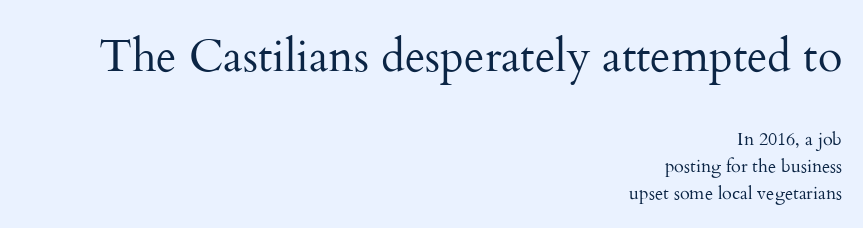
Q: Is the text bold? A: No.
Q: Is the text italic (slanted)? A: No, it is upright.
Q: Is the typeface a serif or a sans-serif typeface? A: Serif.
Q: Is the text underlined? A: No.
Q: How is the paragraph aligned? A: Right-aligned.
Q: Is the spacing between letters normal or unusually wide? A: Normal.
Q: Is the spacing between lines tight, normal or loose? A: Normal.
Q: Which block of text is set in a larger size, the first (top) or the second (bottom)? A: The first (top) one.
Q: Width (condensed, normal, or wide)? A: Normal.
Q: Stroke contrast? A: Medium.
Q: x-height? A: Small.
Q: Monospaced? A: No.
